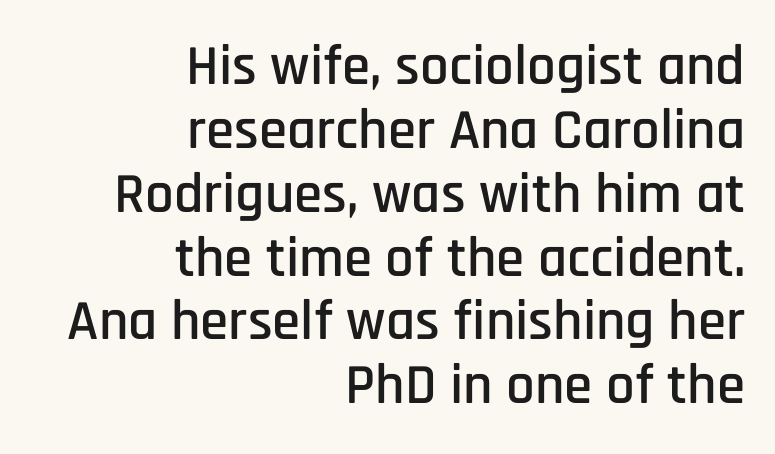
{"serif": "no", "italic": "no", "width": "condensed", "stroke_contrast": "low", "x_height": "large", "monospaced": "no", "underline": "no", "align": "right", "line_spacing": "tight", "line_spacing_ratio": 1.12, "letter_spacing": "normal", "letter_spacing_em": 0.0, "glyph_px": 57}
